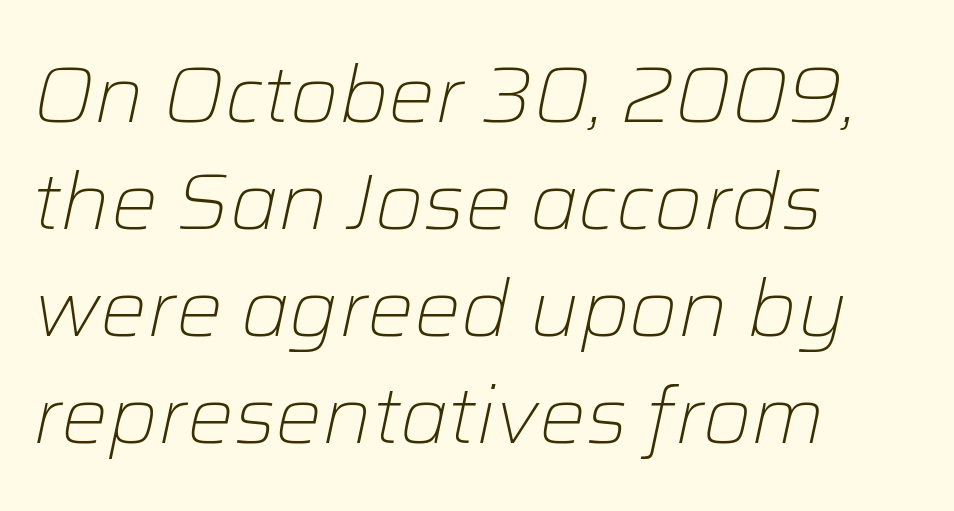
Q: Is the text bold? A: No.
Q: Is the text italic (slanted)? A: Yes, it leans right by about 12 degrees.
Q: Is the text underlined? A: No.
Q: How is the paragraph aligned? A: Left-aligned.
Q: Is the spacing between letters normal or unusually wide? A: Normal.
Q: Is the spacing between lines tight, normal or loose? A: Normal.
Q: Width (condensed, normal, or wide)? A: Normal.
Q: Stroke contrast? A: Low.
Q: x-height? A: Medium.
Q: Monospaced? A: No.
